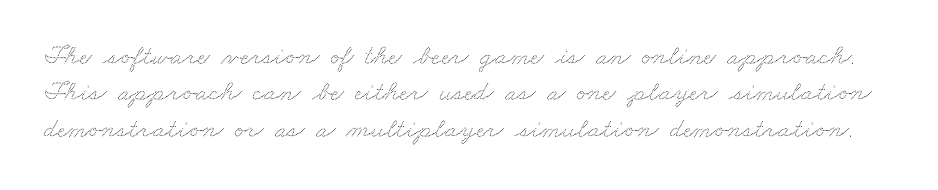
These lines are rendered in a variable-pitch font. Quick note: underline off. These lines keep a tight, regular rhythm from letter to letter. Vertically, the passage feels balanced, rows spaced as you'd expect.
